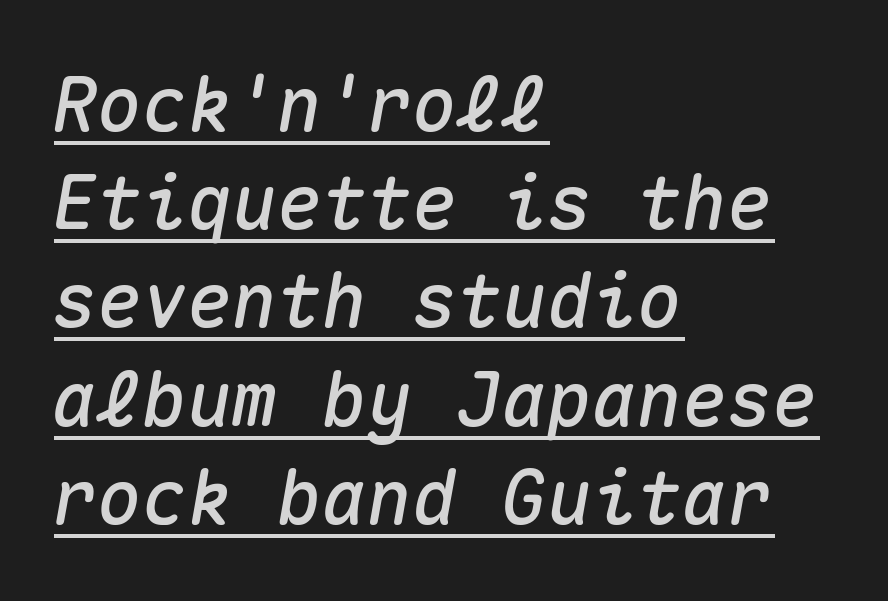
{"italic": "yes", "lean": "right", "slant_degrees": 10, "width": "normal", "stroke_contrast": "medium", "x_height": "medium", "monospaced": "yes", "underline": "yes", "align": "left", "line_spacing": "normal", "line_spacing_ratio": 1.31, "letter_spacing": "normal", "letter_spacing_em": 0.0, "glyph_px": 75}
